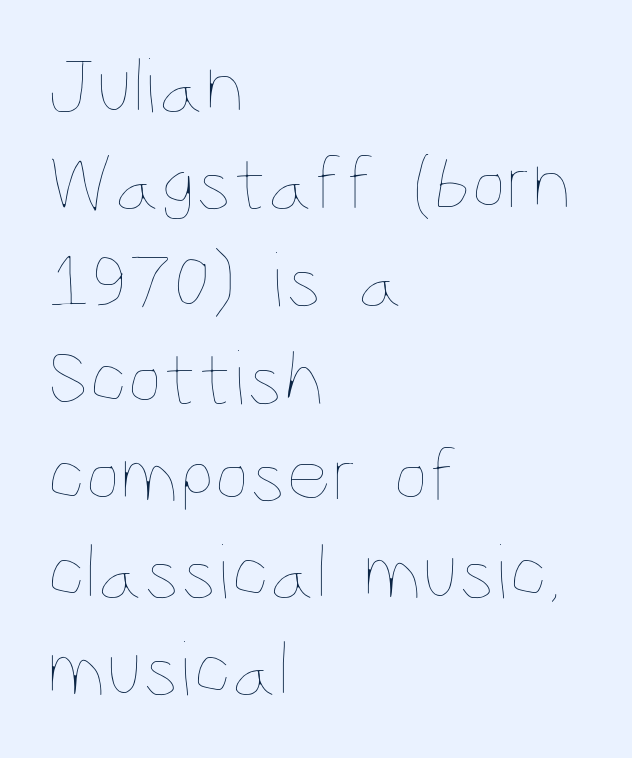
The image shows 79 px thin, condensed type, upright; set left-aligned, line spacing 1.23x, normal letter spacing, not underlined; low stroke contrast and a large x-height.
